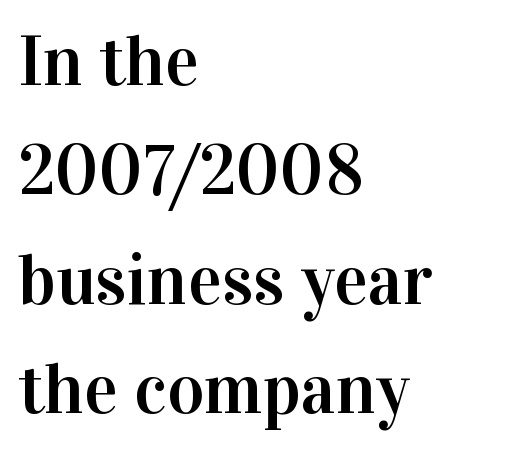
{"serif": "yes", "italic": "no", "width": "normal", "stroke_contrast": "high", "x_height": "medium", "monospaced": "no", "underline": "no", "align": "left", "line_spacing": "normal", "line_spacing_ratio": 1.54, "letter_spacing": "normal", "letter_spacing_em": 0.0, "glyph_px": 71}
